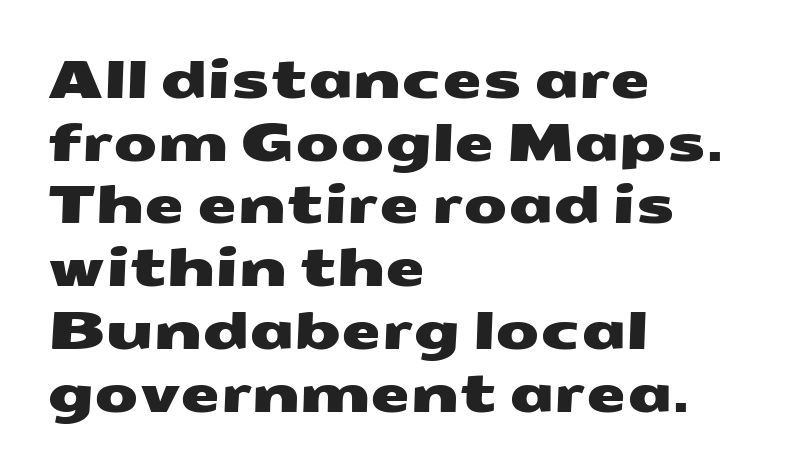
The image shows 51 px wide sans-serif type; set left-aligned, line spacing 1.23x, normal letter spacing, not underlined; medium stroke contrast and a medium x-height.
